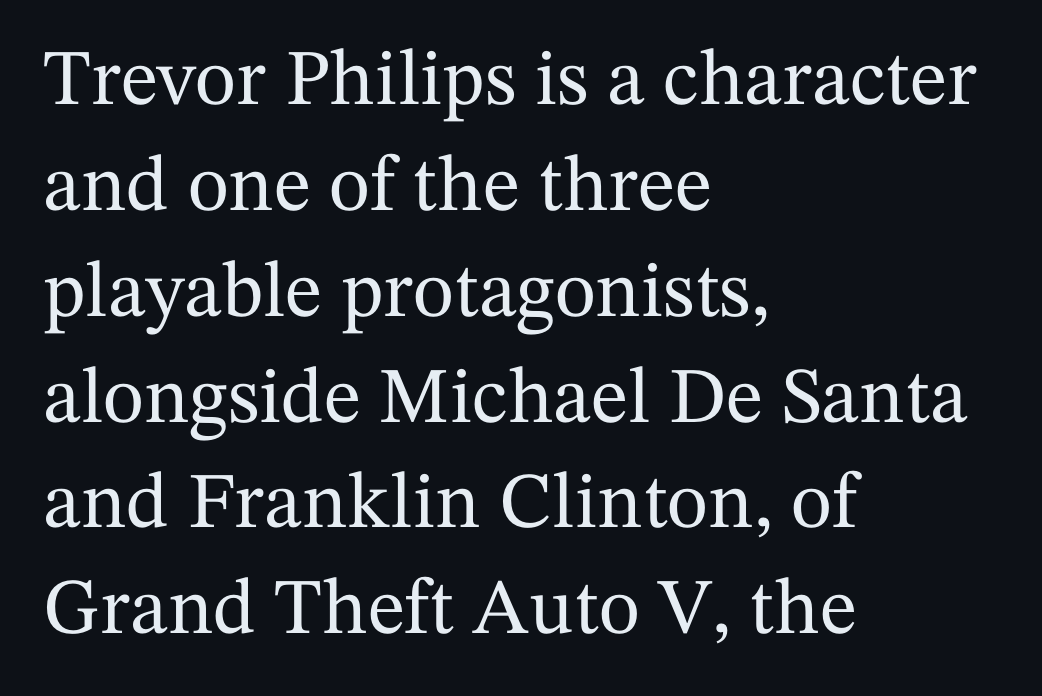
Q: Is the text italic (slanted)? A: No, it is upright.
Q: Is the typeface a serif or a sans-serif typeface? A: Serif.
Q: Is the text underlined? A: No.
Q: How is the paragraph aligned? A: Left-aligned.
Q: Is the spacing between letters normal or unusually wide? A: Normal.
Q: Is the spacing between lines tight, normal or loose? A: Normal.
Q: Width (condensed, normal, or wide)? A: Normal.
Q: Stroke contrast? A: Medium.
Q: x-height? A: Medium.
Q: Monospaced? A: No.
